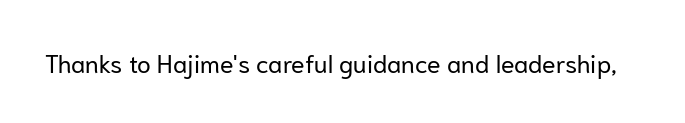
Q: Is the text bold? A: No.
Q: Is the text italic (slanted)? A: No, it is upright.
Q: Is the text underlined? A: No.
Q: Is the spacing between letters normal or unusually wide? A: Normal.
